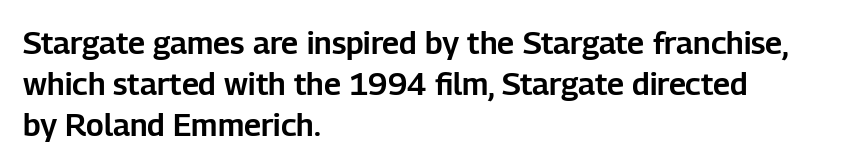
Is there any slant? The stems are plumb. What's the leading like? Ordinary, nothing unusual. Think of a printed novel: that variable character pitch is what you see here. There is no visible air inserted between adjacent glyphs. Font category for this specimen: sans-serif.
